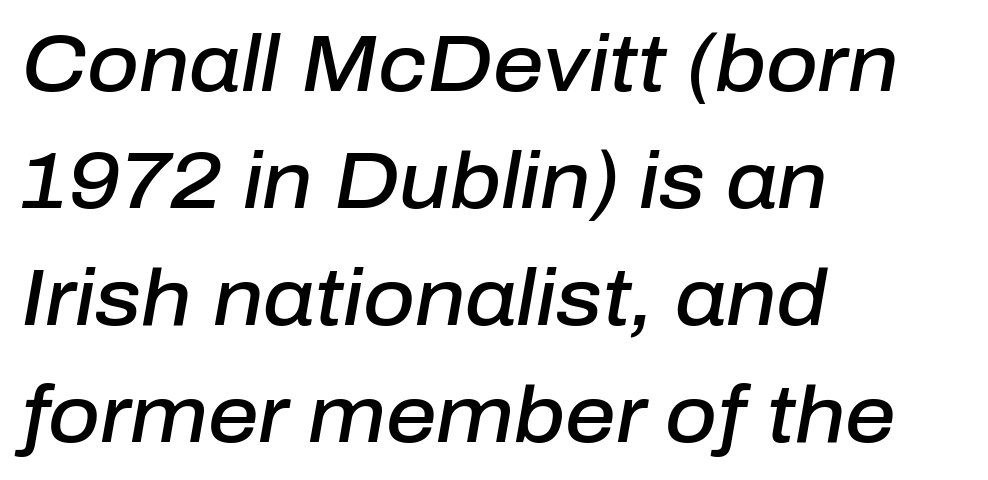
{"italic": "yes", "lean": "right", "slant_degrees": 10, "bold": "semi", "weight": "semibold", "width": "normal", "stroke_contrast": "low", "x_height": "medium", "monospaced": "no", "underline": "no", "align": "left", "line_spacing": "normal", "line_spacing_ratio": 1.48, "letter_spacing": "normal", "letter_spacing_em": 0.0, "glyph_px": 79}
